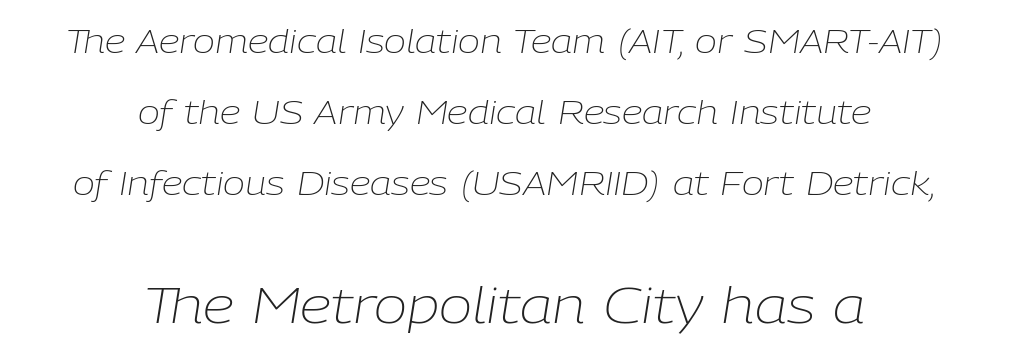
Q: Is the text bold? A: No.
Q: Is the text italic (slanted)? A: Yes, it leans right by about 9 degrees.
Q: Is the text underlined? A: No.
Q: How is the paragraph aligned? A: Centered.
Q: Is the spacing between letters normal or unusually wide? A: Normal.
Q: Is the spacing between lines tight, normal or loose? A: Loose.
Q: Which block of text is set in a larger size, the first (top) or the second (bottom)? A: The second (bottom) one.
Q: Width (condensed, normal, or wide)? A: Normal.
Q: Stroke contrast? A: Low.
Q: x-height? A: Medium.
Q: Monospaced? A: No.
